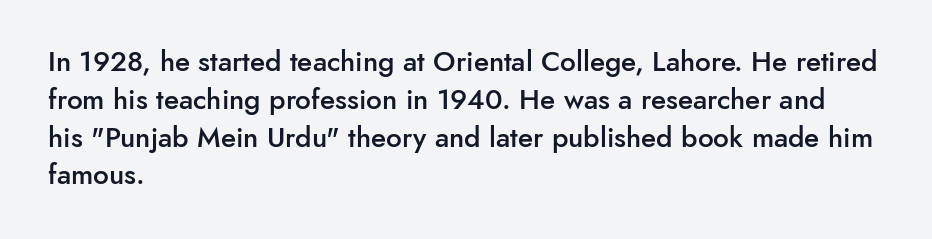
The image shows 28 px semibold sans-serif type, upright; set left-aligned, normal line spacing (1.35x), normal letter spacing, not underlined; low stroke contrast and a small x-height.
